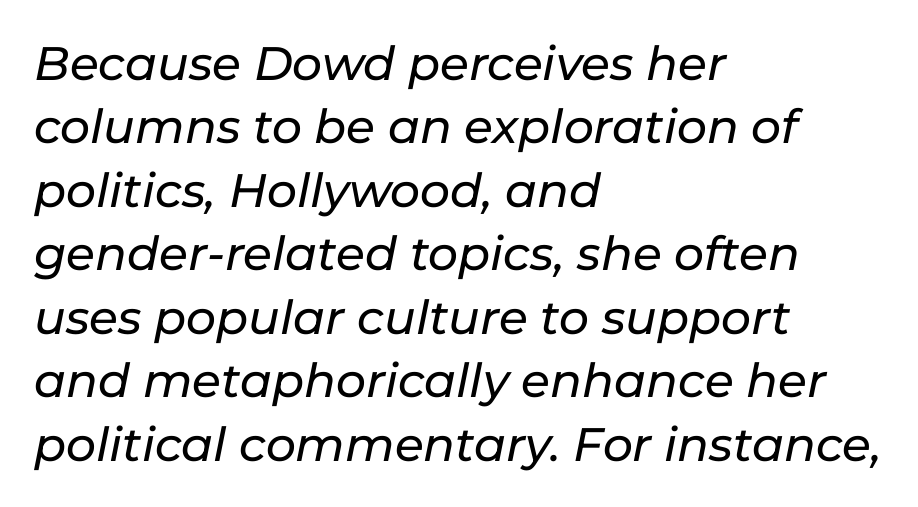
Q: Is the text italic (slanted)? A: Yes, it leans right by about 11 degrees.
Q: Is the text underlined? A: No.
Q: How is the paragraph aligned? A: Left-aligned.
Q: Is the spacing between letters normal or unusually wide? A: Normal.
Q: Is the spacing between lines tight, normal or loose? A: Normal.
Q: Width (condensed, normal, or wide)? A: Normal.
Q: Stroke contrast? A: Low.
Q: x-height? A: Medium.
Q: Monospaced? A: No.
